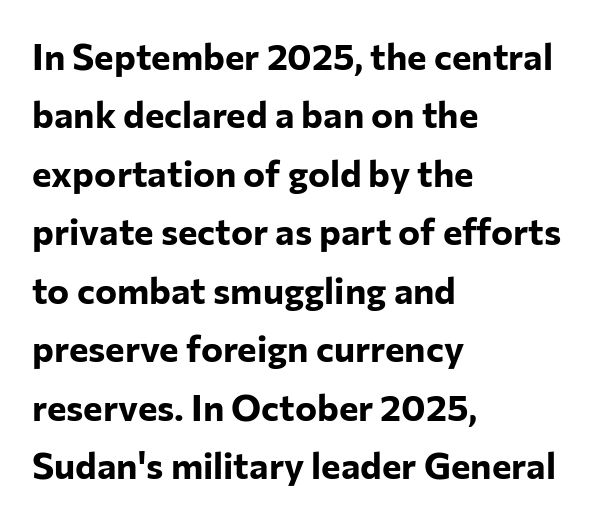
You could not count columns in this text — the font is proportionally spaced. The face used here has the dense, thick strokes of a bold. Notice how descenders clear the ascenders below comfortably — that's standard leading. Letterform terminals end flat and unadorned throughout the passage.
